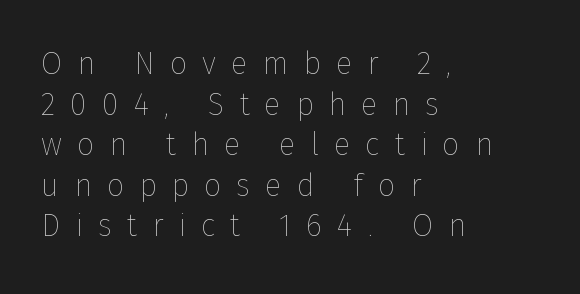
The image shows 31 px thin type, upright; set left-aligned, normal line spacing (1.31x), unusually wide letter spacing (+0.48 em), not underlined; low stroke contrast and a medium x-height.
